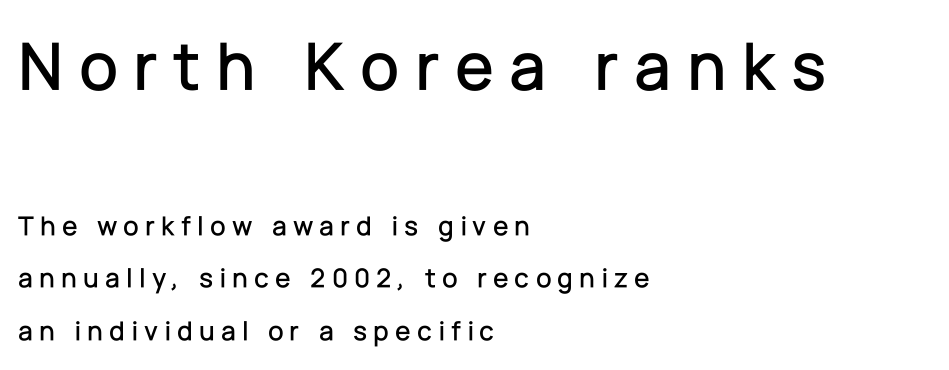
Q: Is the text italic (slanted)? A: No, it is upright.
Q: Is the typeface a serif or a sans-serif typeface? A: Sans-serif.
Q: Is the text underlined? A: No.
Q: How is the paragraph aligned? A: Left-aligned.
Q: Is the spacing between letters normal or unusually wide? A: Unusually wide.
Q: Which block of text is set in a larger size, the first (top) or the second (bottom)? A: The first (top) one.
Q: Width (condensed, normal, or wide)? A: Normal.
Q: Stroke contrast? A: Low.
Q: x-height? A: Medium.
Q: Monospaced? A: No.
